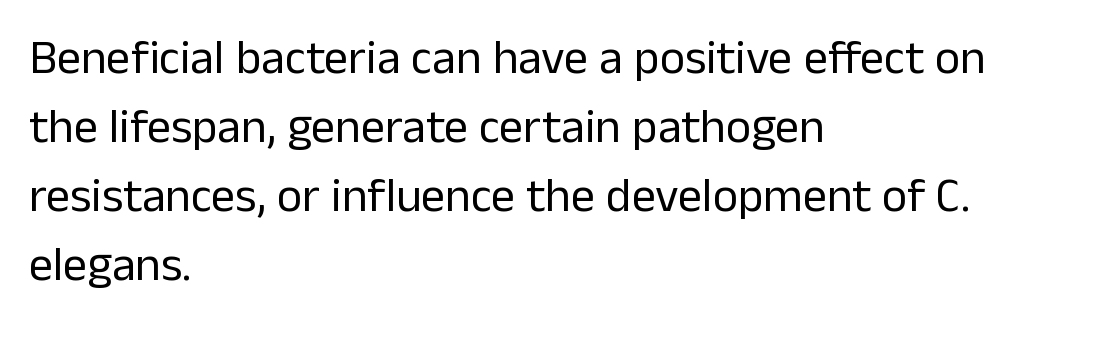
You could not count columns in this text — the font is proportionally spaced. The axis of the letterforms is exactly vertical. Observe the absence of serifs on each vertical stroke in this sample. The area under the type is left untouched. Is the block centered? No — it sits flush against the left margin. Observe the ordinary spacing: letters are neighbours, not strangers.
